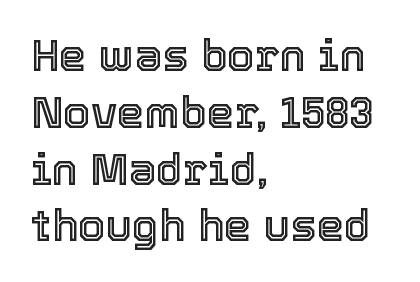
The image shows 44 px text type, upright; set left-aligned, normal line spacing (1.29x), normal letter spacing, not underlined; a medium x-height.
